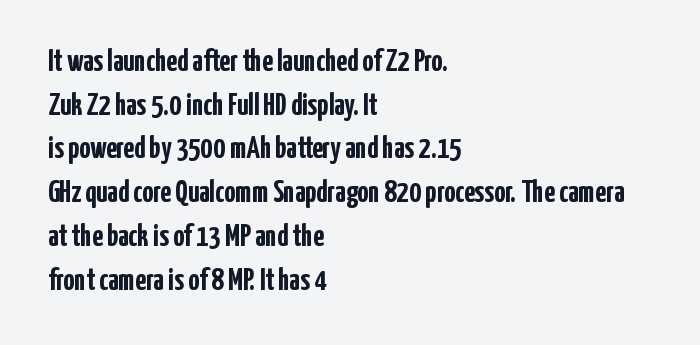
Q: Is the text bold? A: Yes.
Q: Is the text italic (slanted)? A: No, it is upright.
Q: Is the typeface a serif or a sans-serif typeface? A: Sans-serif.
Q: Is the text underlined? A: No.
Q: How is the paragraph aligned? A: Left-aligned.
Q: Is the spacing between letters normal or unusually wide? A: Normal.
Q: Is the spacing between lines tight, normal or loose? A: Normal.
Q: Width (condensed, normal, or wide)? A: Condensed.
Q: Stroke contrast? A: Low.
Q: x-height? A: Medium.
Q: Monospaced? A: No.
